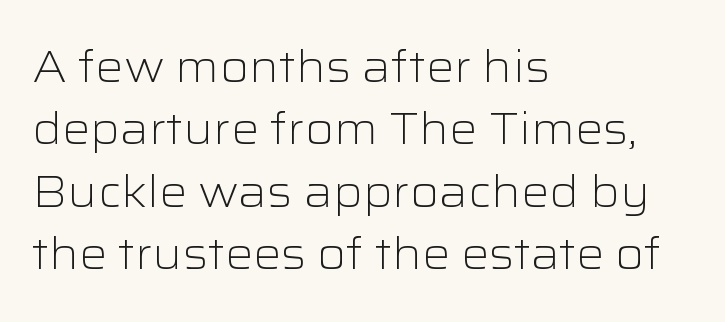
No extra ink here — the face is not bold. Grotesque or geometric, the face here clearly has no serifs. The rag falls on the right side of this text block. A clean baseline with only descenders dipping below it.
